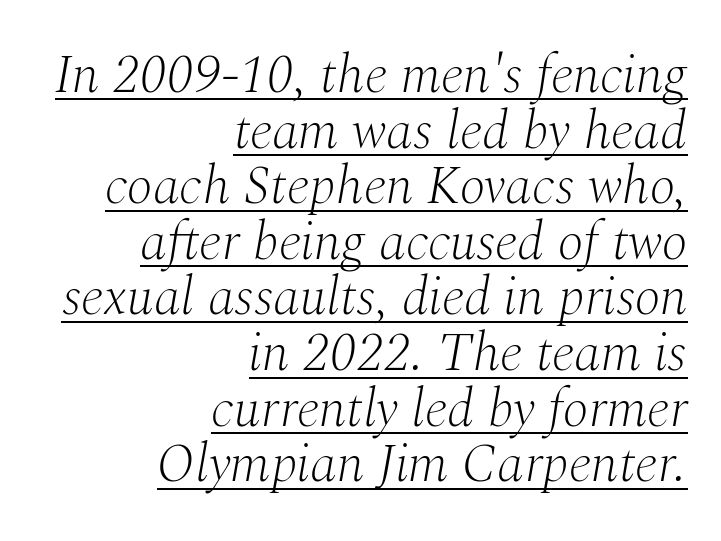
Q: Is the text bold? A: No.
Q: Is the text italic (slanted)? A: Yes, it leans right by about 10 degrees.
Q: Is the typeface a serif or a sans-serif typeface? A: Serif.
Q: Is the text underlined? A: Yes.
Q: How is the paragraph aligned? A: Right-aligned.
Q: Is the spacing between letters normal or unusually wide? A: Normal.
Q: Is the spacing between lines tight, normal or loose? A: Tight.
Q: Width (condensed, normal, or wide)? A: Normal.
Q: Stroke contrast? A: Medium.
Q: x-height? A: Medium.
Q: Monospaced? A: No.
